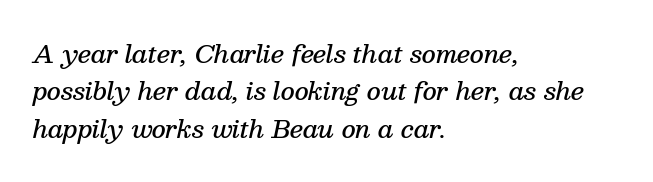
Compared with typical body copy, the letter spacing here is the same. Plain, unruled lines of type. Set as a demibold, roughly 600 on the weight scale. The glyphs look as if they've been sheared to an angle. Layout note: lines flush left.
